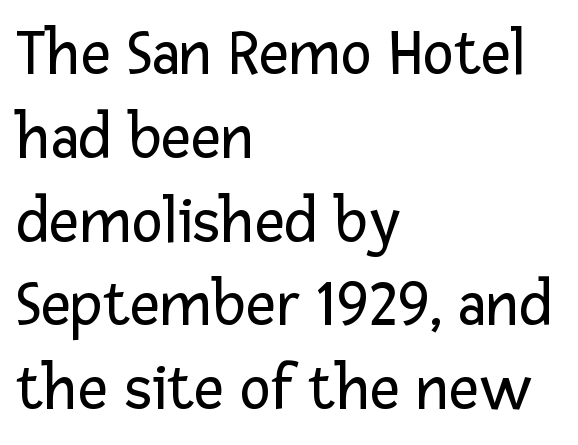
The image shows 66 px regular-weight sans-serif type, upright; set left-aligned, normal line spacing (1.27x), normal letter spacing, not underlined; low stroke contrast and a medium x-height.
